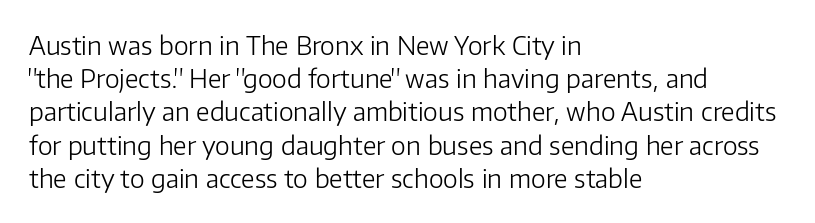
{"italic": "no", "bold": "no", "underline": "no", "align": "left", "line_spacing": "normal", "line_spacing_ratio": 1.33, "letter_spacing": "normal", "letter_spacing_em": 0.0, "glyph_px": 25}
